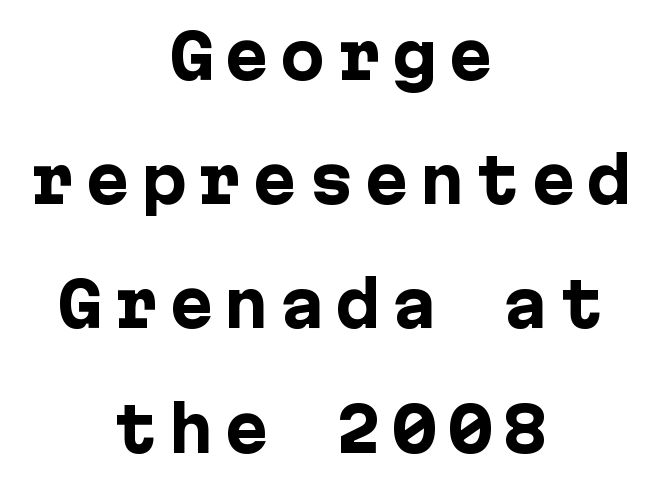
The image shows 60 px heavy sans-serif type, upright; set centered, loose line spacing (2.07x), not underlined; low stroke contrast and a medium x-height.
